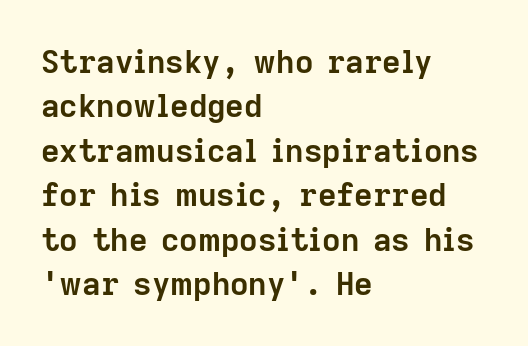
{"serif": "no", "italic": "no", "bold": "yes", "weight": "semibold", "width": "normal", "stroke_contrast": "low", "x_height": "medium", "monospaced": "no", "underline": "no", "align": "left", "line_spacing": "normal", "line_spacing_ratio": 1.39, "letter_spacing": "normal", "letter_spacing_em": 0.0, "glyph_px": 32}
